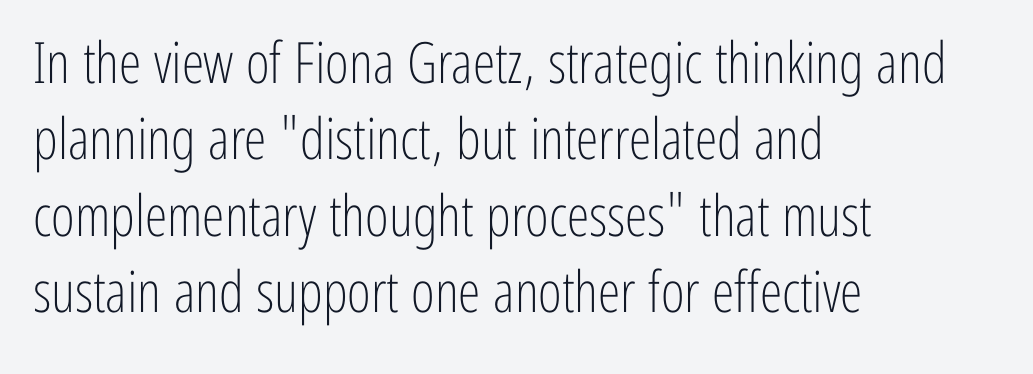
{"serif": "no", "italic": "no", "bold": "no", "weight": "light", "width": "condensed", "stroke_contrast": "low", "x_height": "medium", "monospaced": "no", "underline": "no", "align": "left", "line_spacing": "normal", "line_spacing_ratio": 1.34, "letter_spacing": "normal", "letter_spacing_em": 0.0, "glyph_px": 57}
